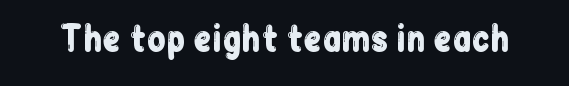
Q: Is the text italic (slanted)? A: No, it is upright.
Q: Is the typeface a serif or a sans-serif typeface? A: Sans-serif.
Q: Is the text underlined? A: No.
Q: Is the spacing between letters normal or unusually wide? A: Normal.
Q: Width (condensed, normal, or wide)? A: Condensed.
Q: Stroke contrast? A: Low.
Q: x-height? A: Medium.
Q: Monospaced? A: No.
